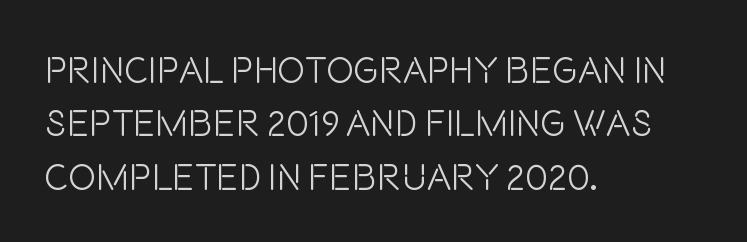
{"serif": "no", "italic": "no", "bold": "no", "weight": "light", "width": "condensed", "stroke_contrast": "low", "x_height": "large", "monospaced": "no", "underline": "no", "align": "left", "line_spacing": "normal", "line_spacing_ratio": 1.44, "letter_spacing": "normal", "letter_spacing_em": 0.0, "glyph_px": 37}
